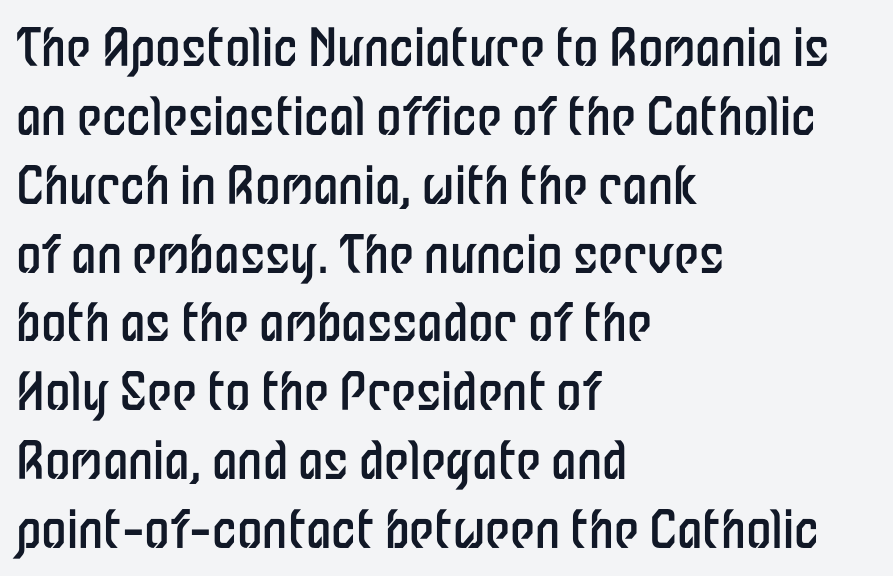
A typesetter would label this face a sans. Is this a fixed-width face? No — the glyphs have proportional, varying widths. The letters stand straight up with perfectly vertical stems. Stroke mass is kept to a normal reading level or below. Just letters on the line, the space beneath them empty. Characters follow at the spacing the type designer built in.
